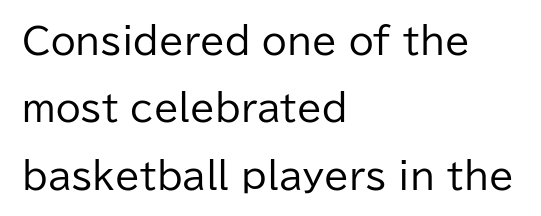
Inter-character spacing is left at the font's built-in metrics. The face used here is proportionally spaced, like ordinary book or web type. What kind of face is this? One without serifs — a sans. Unbolded letterforms with no extra heft.
